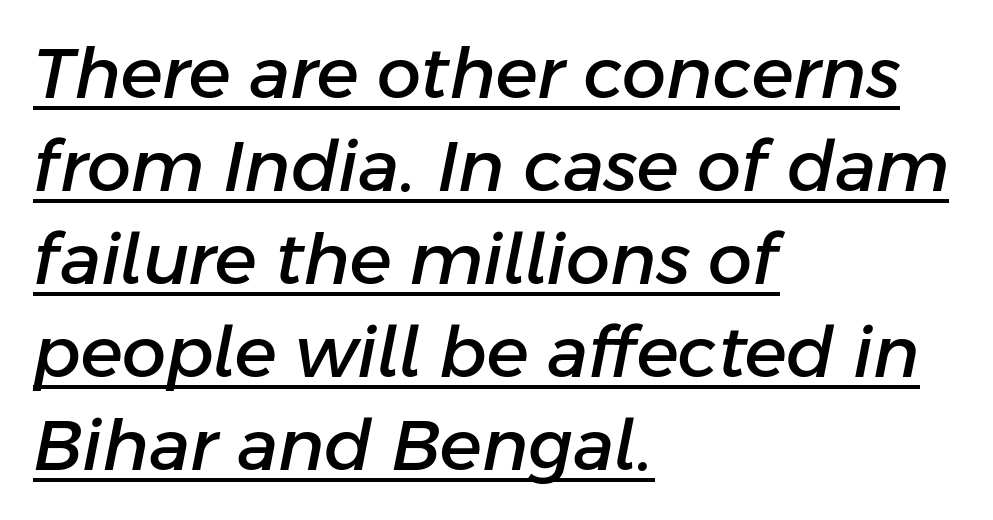
The image shows 70 px text type, italic (leaning right); set left-aligned, normal line spacing (1.33x), normal letter spacing, underlined; low stroke contrast and a medium x-height.
